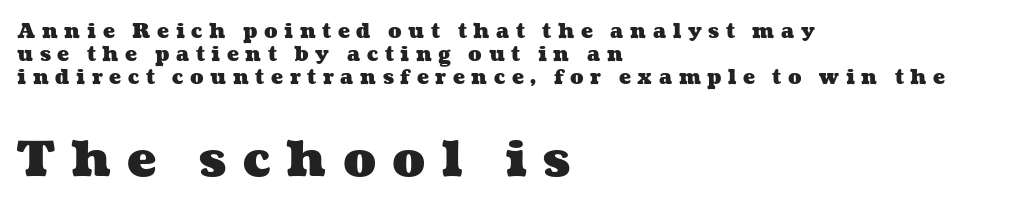
The foot of each line stays bare and open. The designer gave the closing block more size than the opening block. The setting favours the left margin, as ordinary paragraphs usually do. Looks like regular typesetting: each glyph gets only the width it needs. Look at the stroke-to-counter ratio: heavy, a bold. Short note: letters widely spaced.
